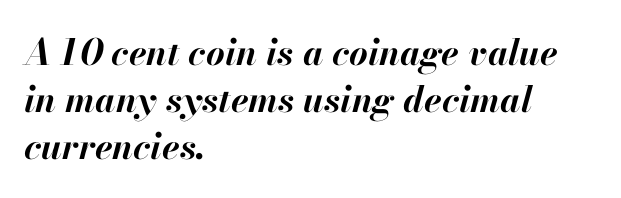
The image shows 36 px bold type, italic (leaning right); set left-aligned, normal line spacing (1.3x), normal letter spacing, not underlined; high stroke contrast and a small x-height.
